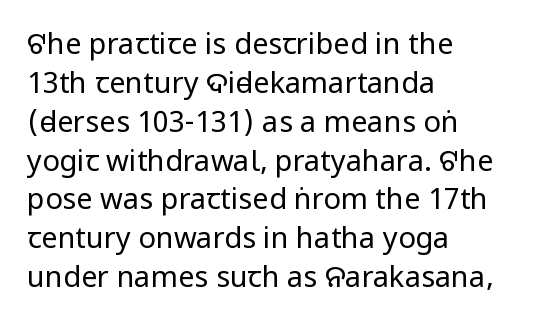
Q: Is the text bold? A: No.
Q: Is the text italic (slanted)? A: No, it is upright.
Q: Is the typeface a serif or a sans-serif typeface? A: Sans-serif.
Q: Is the text underlined? A: No.
Q: How is the paragraph aligned? A: Left-aligned.
Q: Is the spacing between letters normal or unusually wide? A: Normal.
Q: Is the spacing between lines tight, normal or loose? A: Normal.
Q: Width (condensed, normal, or wide)? A: Condensed.
Q: Stroke contrast? A: Low.
Q: x-height? A: Large.
Q: Monospaced? A: No.
